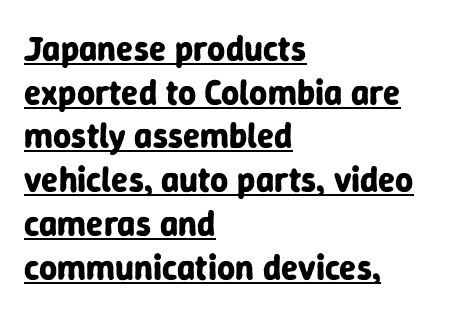
The image shows 35 px bold sans-serif type, upright; set left-aligned, normal line spacing (1.25x), normal letter spacing, underlined; low stroke contrast and a medium x-height.
